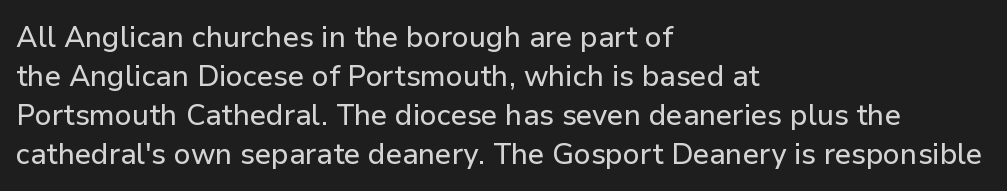
Q: Is the text italic (slanted)? A: No, it is upright.
Q: Is the typeface a serif or a sans-serif typeface? A: Sans-serif.
Q: Is the text underlined? A: No.
Q: How is the paragraph aligned? A: Left-aligned.
Q: Is the spacing between letters normal or unusually wide? A: Normal.
Q: Is the spacing between lines tight, normal or loose? A: Normal.
Q: Width (condensed, normal, or wide)? A: Normal.
Q: Stroke contrast? A: Low.
Q: x-height? A: Medium.
Q: Monospaced? A: No.
